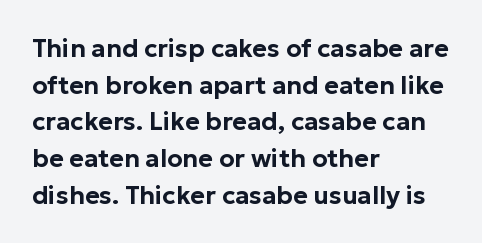
{"italic": "no", "underline": "no", "align": "left", "line_spacing": "normal", "line_spacing_ratio": 1.47, "letter_spacing": "normal", "letter_spacing_em": 0.0, "glyph_px": 25}
